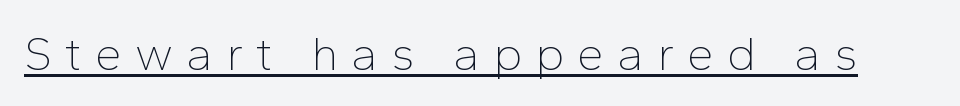
The image shows 48 px thin sans-serif type, upright; set unusually wide letter spacing (+0.27 em), underlined; low stroke contrast and a medium x-height.
